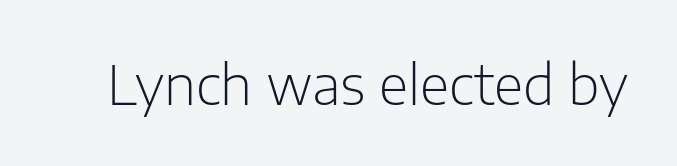
Grotesque or geometric, the face here clearly has no serifs. These lines are rendered in a variable-pitch font. Italic? Not at all — the glyphs are vertical. The cut favours lightness, reaching ordinary text weight at its darkest. In terms of letterspacing, this is plain default setting. Nobody drew a line under any word here.
